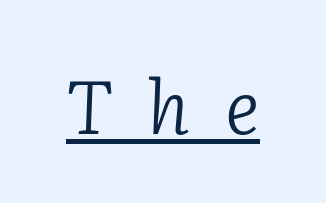
{"serif": "yes", "italic": "yes", "lean": "right", "slant_degrees": 2, "bold": "no", "weight": "light", "width": "normal", "stroke_contrast": "low", "x_height": "medium", "monospaced": "no", "underline": "yes", "letter_spacing": "wide", "letter_spacing_em": 0.48, "glyph_px": 74}
